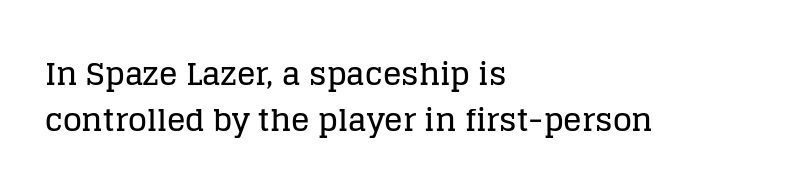
{"serif": "yes", "italic": "no", "width": "normal", "stroke_contrast": "low", "x_height": "large", "monospaced": "no", "underline": "no", "align": "left", "line_spacing": "normal", "line_spacing_ratio": 1.49, "letter_spacing": "normal", "letter_spacing_em": 0.0, "glyph_px": 31}
